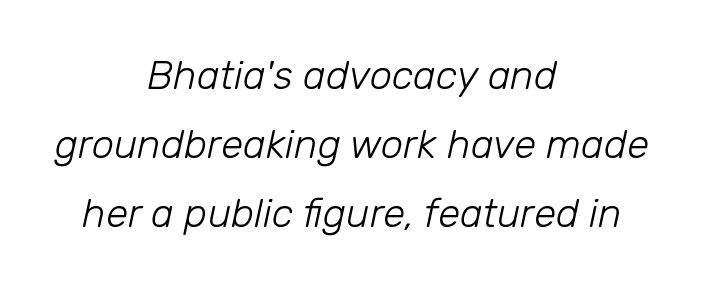
The image shows 40 px light type, italic (leaning right); set centered, line spacing 1.73x, normal letter spacing, not underlined; low stroke contrast and a medium x-height.
